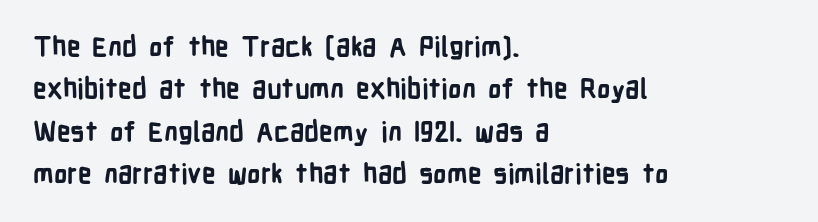
The image shows 27 px bold type, upright; set left-aligned, normal line spacing (1.57x), normal letter spacing, not underlined.
